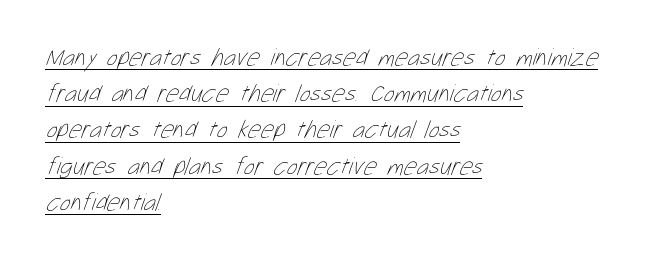
{"bold": "no", "underline": "yes", "align": "left", "line_spacing": "normal", "line_spacing_ratio": 1.45, "letter_spacing": "normal", "letter_spacing_em": 0.0, "glyph_px": 25}
